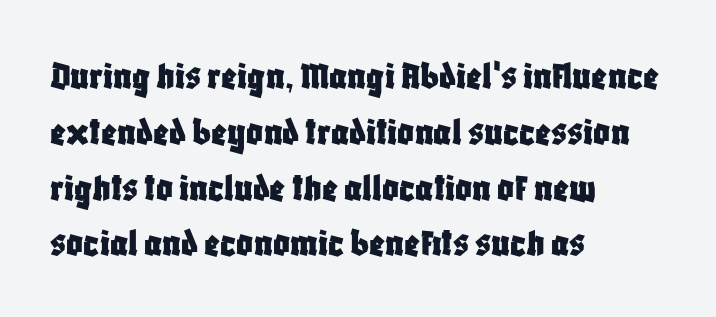
Reading down the column, the eye jumps a familiar distance to each next line. Here the glyphs are tracked normally, forming tight word shapes. Just letters on the line, the space beneath them empty. Italic? Not at all — the glyphs are vertical. Looks like regular typesetting: each glyph gets only the width it needs.
